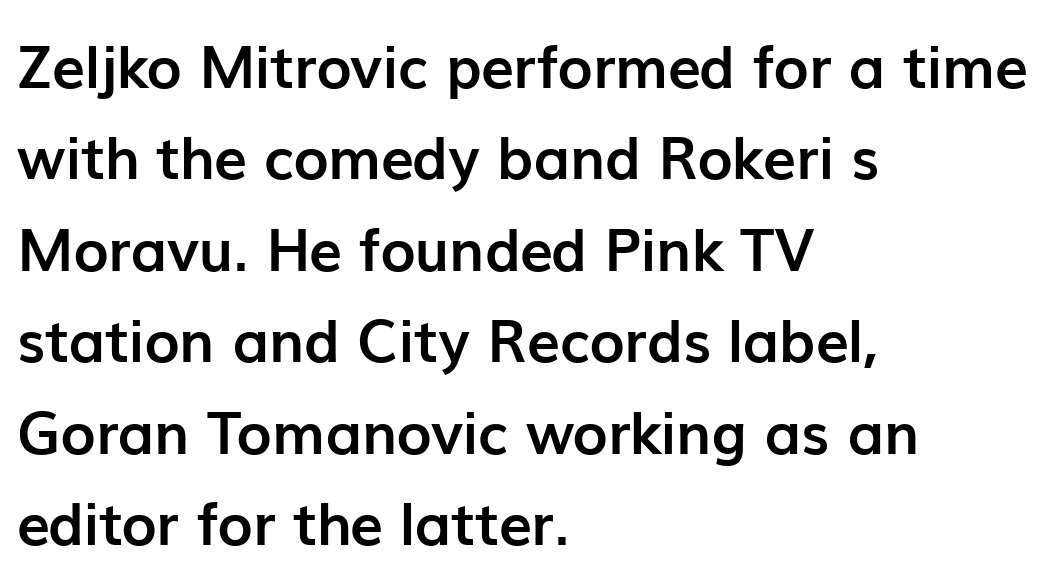
Q: Is the text bold? A: Yes.
Q: Is the text italic (slanted)? A: No, it is upright.
Q: Is the typeface a serif or a sans-serif typeface? A: Sans-serif.
Q: Is the text underlined? A: No.
Q: How is the paragraph aligned? A: Left-aligned.
Q: Is the spacing between letters normal or unusually wide? A: Normal.
Q: Is the spacing between lines tight, normal or loose? A: Normal.
Q: Width (condensed, normal, or wide)? A: Normal.
Q: Stroke contrast? A: Low.
Q: x-height? A: Medium.
Q: Monospaced? A: No.
